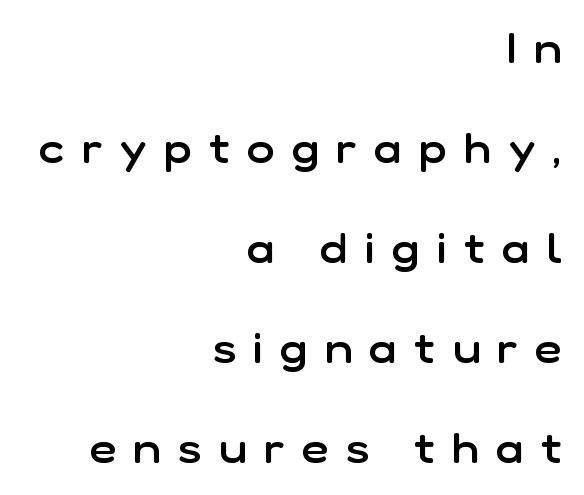
Q: Is the text bold? A: Semi-bold.
Q: Is the text italic (slanted)? A: No, it is upright.
Q: Is the typeface a serif or a sans-serif typeface? A: Sans-serif.
Q: Is the text underlined? A: No.
Q: How is the paragraph aligned? A: Right-aligned.
Q: Is the spacing between letters normal or unusually wide? A: Unusually wide.
Q: Is the spacing between lines tight, normal or loose? A: Loose.
Q: Width (condensed, normal, or wide)? A: Normal.
Q: Stroke contrast? A: Low.
Q: x-height? A: Medium.
Q: Monospaced? A: No.
